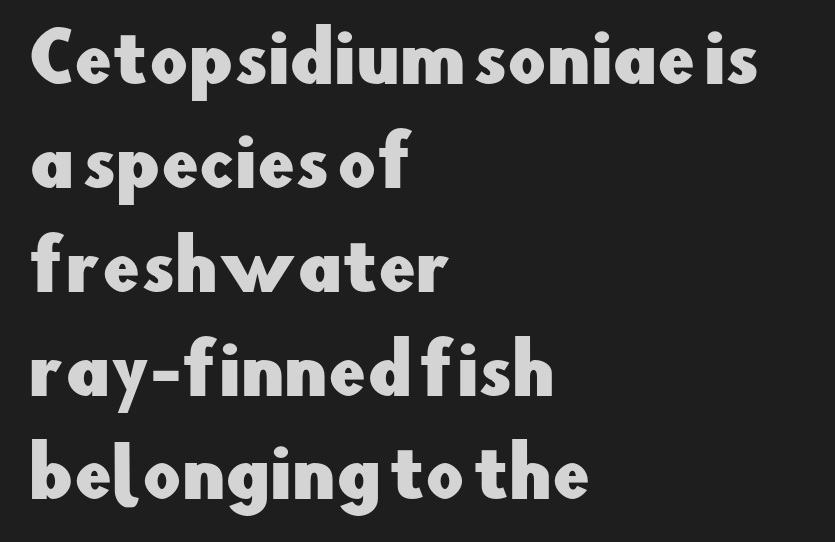
Decoration check: the copy has no underline. Compared with typical body copy, the letter spacing here is the same. Rows of type keep a routine distance in the vertical direction. The letters stand upright; this is a roman face. The compositor pushed each line to the left boundary. No feet cap the strokes, marking this as sans-serif type.
